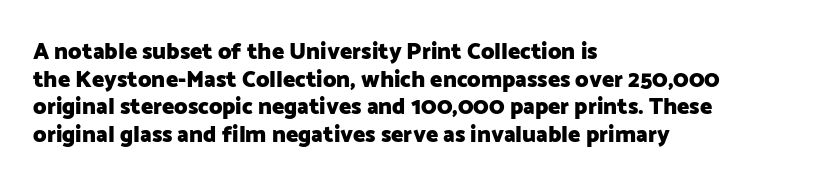
The image shows 23 px bold type, upright; set left-aligned, line spacing 1.2x, normal letter spacing, not underlined.
